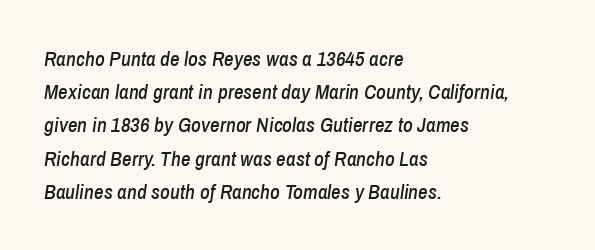
Standard letterfit; no display-style spreading of the glyphs. The ragged edge is on the right, which tells us the setting is flush left. Italic: yes, the glyphs are oblique. The space beneath each line is pristine and unruled.
